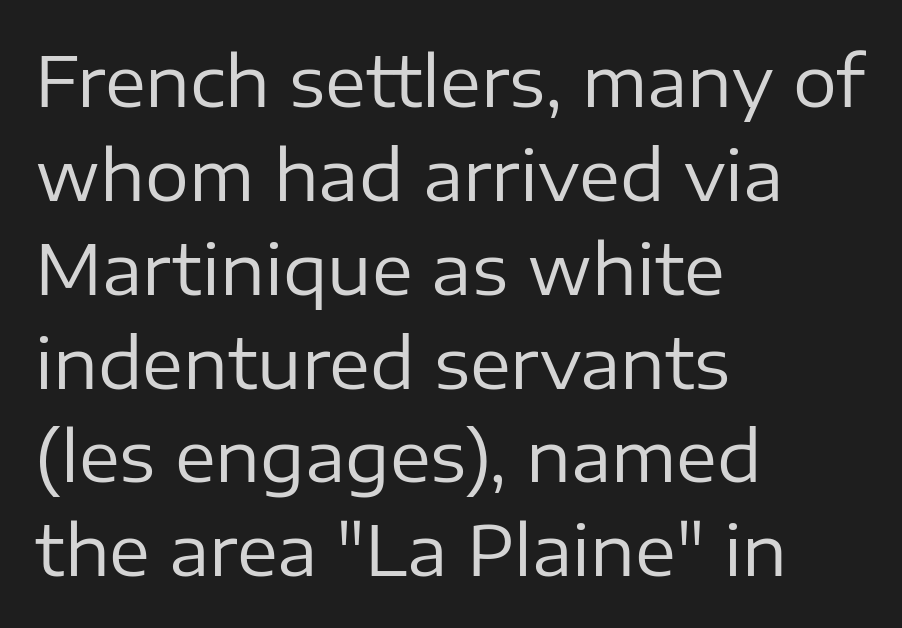
Q: Is the text bold? A: No.
Q: Is the text italic (slanted)? A: No, it is upright.
Q: Is the typeface a serif or a sans-serif typeface? A: Sans-serif.
Q: Is the text underlined? A: No.
Q: How is the paragraph aligned? A: Left-aligned.
Q: Is the spacing between letters normal or unusually wide? A: Normal.
Q: Is the spacing between lines tight, normal or loose? A: Normal.
Q: Width (condensed, normal, or wide)? A: Normal.
Q: Stroke contrast? A: Low.
Q: x-height? A: Medium.
Q: Monospaced? A: No.
